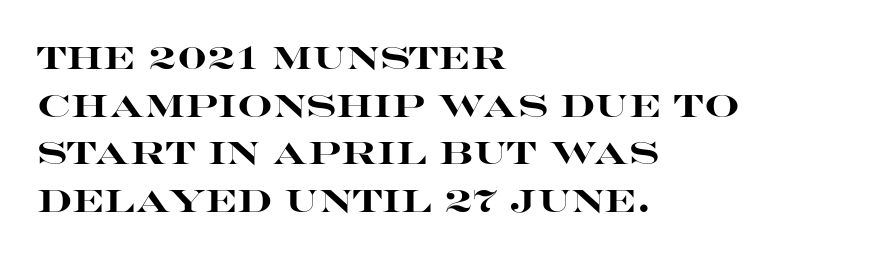
The face used here has the dense, thick strokes of a bold. The baseline area is clear. You could call the tracking neutral — neither tight nor loose. Proportional: the letters do not fall into vertical columns. All the whitespace from short lines collects on the right. Quick note: not italic, upright.
